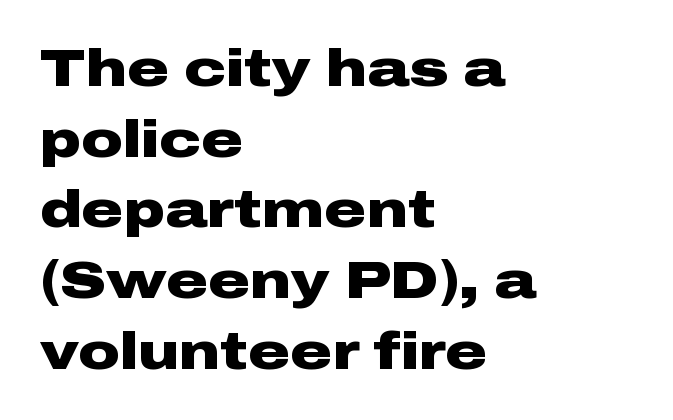
{"serif": "no", "italic": "no", "bold": "yes", "weight": "heavy", "width": "wide", "stroke_contrast": "low", "x_height": "medium", "monospaced": "no", "underline": "no", "align": "left", "line_spacing": "normal", "line_spacing_ratio": 1.36, "letter_spacing": "normal", "letter_spacing_em": 0.0, "glyph_px": 52}
